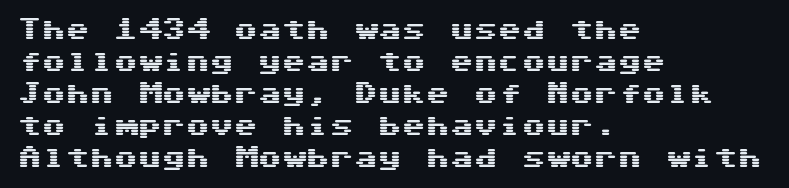
The image shows 24 px text type, upright; set left-aligned, normal line spacing (1.33x), normal letter spacing, not underlined.
